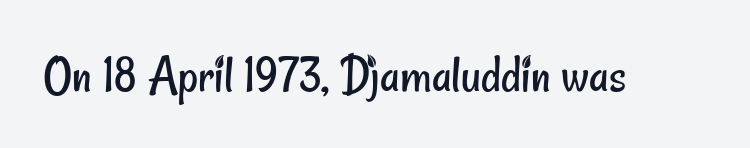
A typesetter would call this zero additional tracking. To sum up the face: it is a sans, with no serifs. Here the designer chose a conventional face with non-uniform glyph widths. The face looks like a standard text weight, possibly lighter. Nobody drew a line under any word here.
